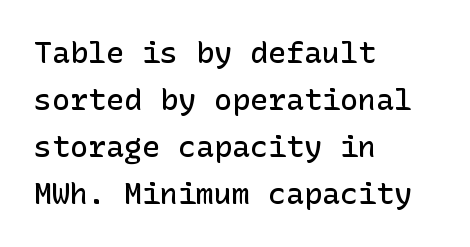
{"serif": "no", "italic": "no", "bold": "semi", "weight": "semibold", "width": "normal", "stroke_contrast": "low", "x_height": "medium", "underline": "no", "align": "left", "line_spacing": "normal", "line_spacing_ratio": 1.57, "letter_spacing": "normal", "letter_spacing_em": 0.0, "glyph_px": 30}
